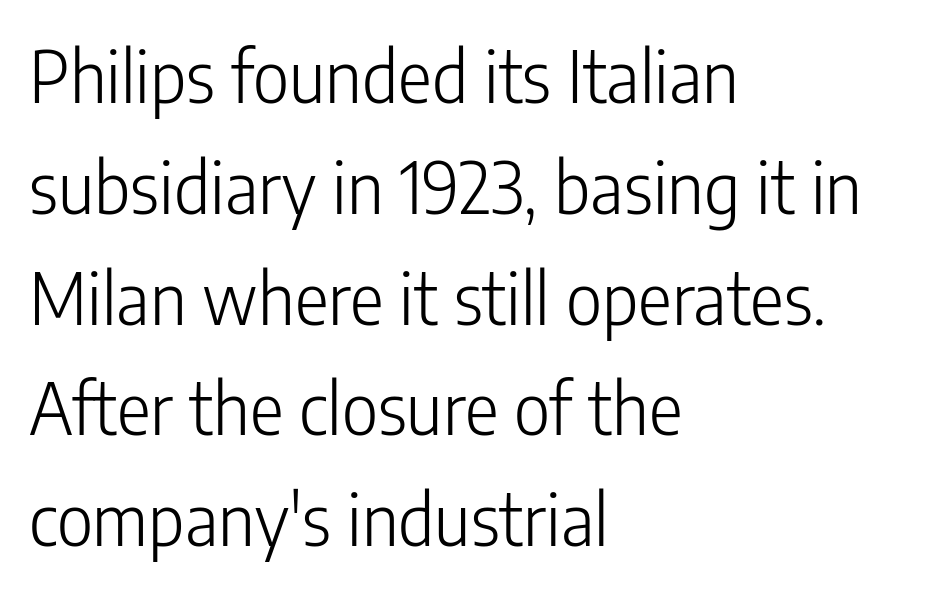
{"serif": "no", "italic": "no", "bold": "no", "weight": "light", "width": "condensed", "stroke_contrast": "low", "x_height": "medium", "monospaced": "no", "underline": "no", "align": "left", "line_spacing": "normal", "line_spacing_ratio": 1.56, "letter_spacing": "normal", "letter_spacing_em": 0.0, "glyph_px": 71}
